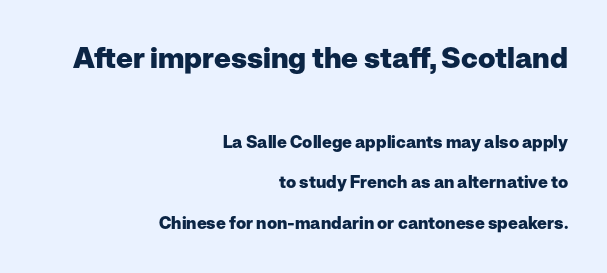
Notice the wide empty band between every row — that's loose leading. Here the first block reads like a headline and the second like body copy. Does the lettering tilt? It doesn't — this is upright. Descenders are the only things crossing below the line.
